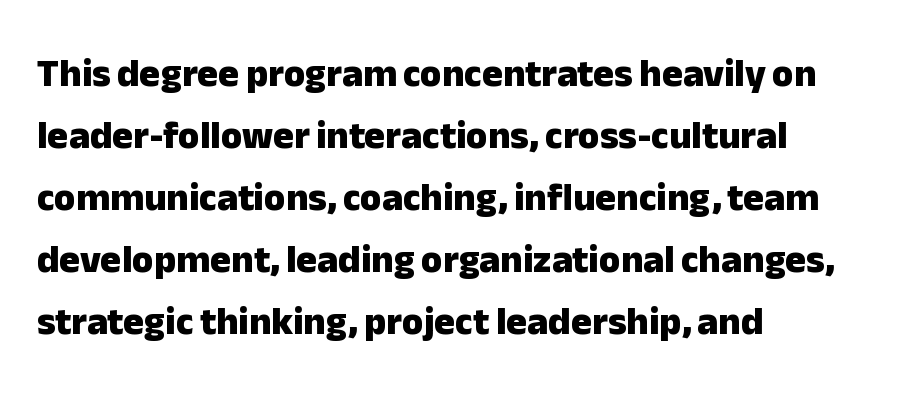
{"serif": "no", "italic": "no", "bold": "yes", "weight": "heavy", "width": "normal", "stroke_contrast": "low", "x_height": "medium", "monospaced": "no", "underline": "no", "align": "left", "line_spacing": "normal", "line_spacing_ratio": 1.59, "letter_spacing": "normal", "letter_spacing_em": 0.0, "glyph_px": 39}
